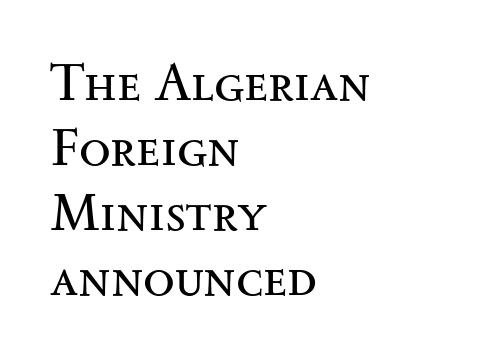
The image shows 52 px regular-weight, wide serif type, upright; set left-aligned, normal line spacing (1.25x), normal letter spacing, not underlined; medium stroke contrast and a small x-height.
